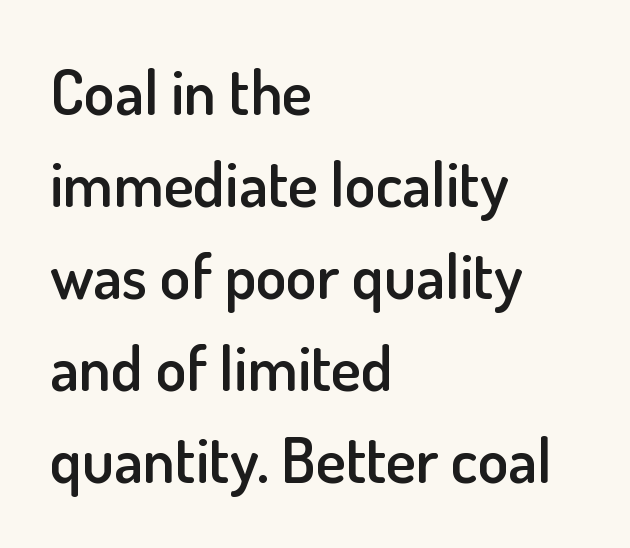
{"serif": "no", "italic": "no", "bold": "semi", "weight": "semibold", "width": "normal", "stroke_contrast": "low", "x_height": "small", "monospaced": "no", "underline": "no", "align": "left", "line_spacing": "normal", "line_spacing_ratio": 1.46, "letter_spacing": "normal", "letter_spacing_em": 0.0, "glyph_px": 63}
